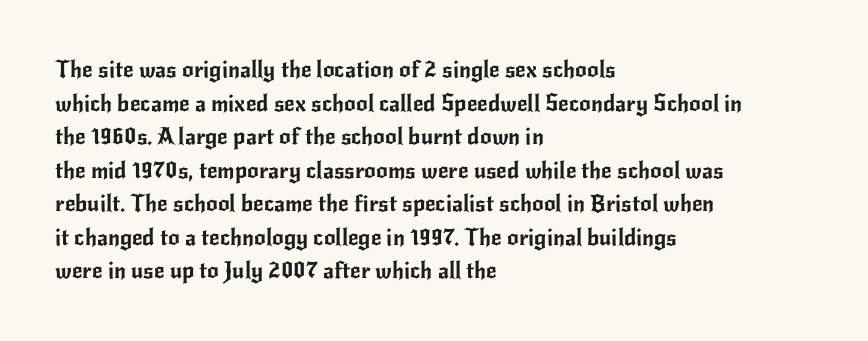
{"italic": "no", "underline": "no", "align": "left", "line_spacing": "normal", "line_spacing_ratio": 1.46, "letter_spacing": "normal", "letter_spacing_em": 0.0, "glyph_px": 23}
